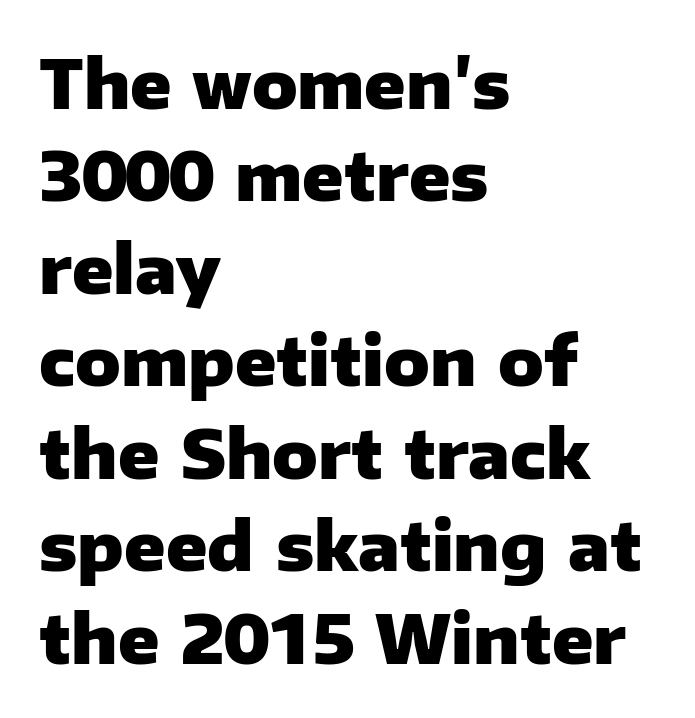
The image shows 67 px heavy sans-serif type, upright; set left-aligned, normal line spacing (1.38x), normal letter spacing, not underlined; low stroke contrast and a medium x-height.
